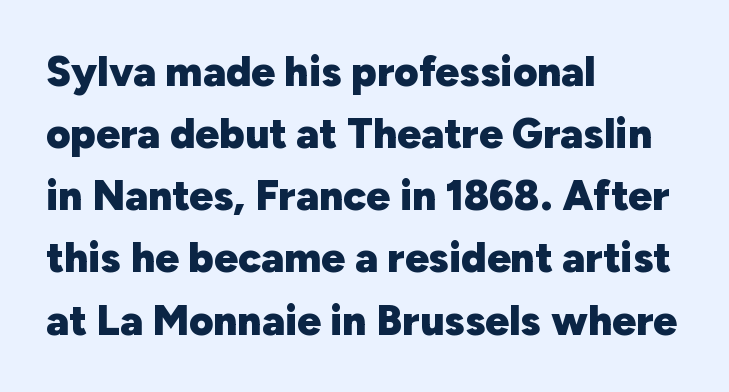
{"serif": "no", "italic": "no", "bold": "yes", "weight": "heavy", "width": "normal", "stroke_contrast": "low", "x_height": "medium", "monospaced": "no", "underline": "no", "align": "left", "line_spacing": "normal", "line_spacing_ratio": 1.48, "letter_spacing": "normal", "letter_spacing_em": 0.0, "glyph_px": 42}
